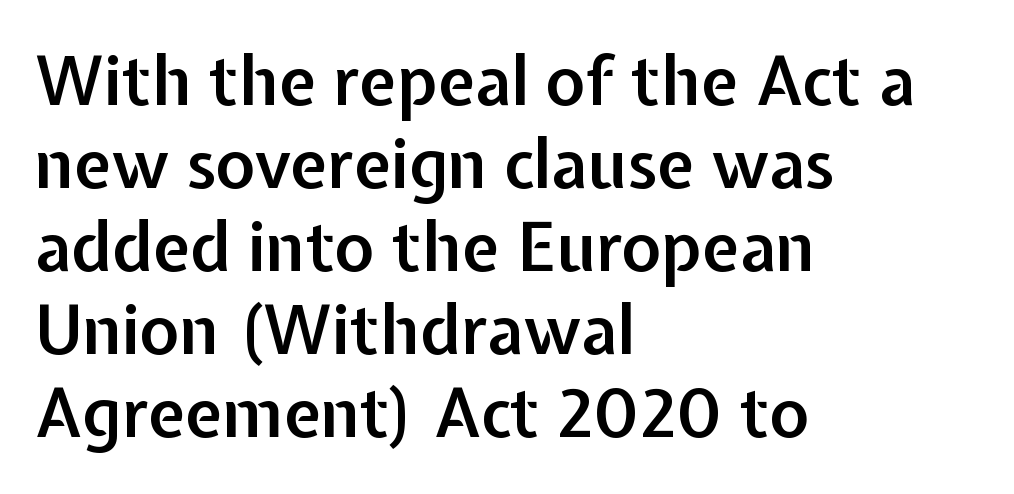
Q: Is the text bold? A: Semi-bold.
Q: Is the text italic (slanted)? A: No, it is upright.
Q: Is the typeface a serif or a sans-serif typeface? A: Sans-serif.
Q: Is the text underlined? A: No.
Q: How is the paragraph aligned? A: Left-aligned.
Q: Is the spacing between letters normal or unusually wide? A: Normal.
Q: Width (condensed, normal, or wide)? A: Normal.
Q: Stroke contrast? A: Low.
Q: x-height? A: Medium.
Q: Monospaced? A: No.
